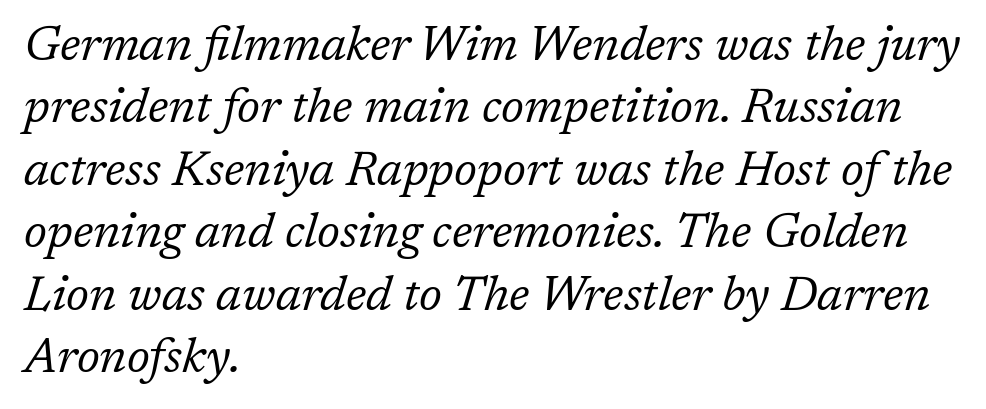
{"serif": "yes", "italic": "yes", "lean": "right", "slant_degrees": 17, "bold": "no", "weight": "regular", "width": "normal", "stroke_contrast": "low", "x_height": "medium", "monospaced": "no", "underline": "no", "align": "left", "line_spacing": "normal", "line_spacing_ratio": 1.3, "letter_spacing": "normal", "letter_spacing_em": 0.0, "glyph_px": 48}
